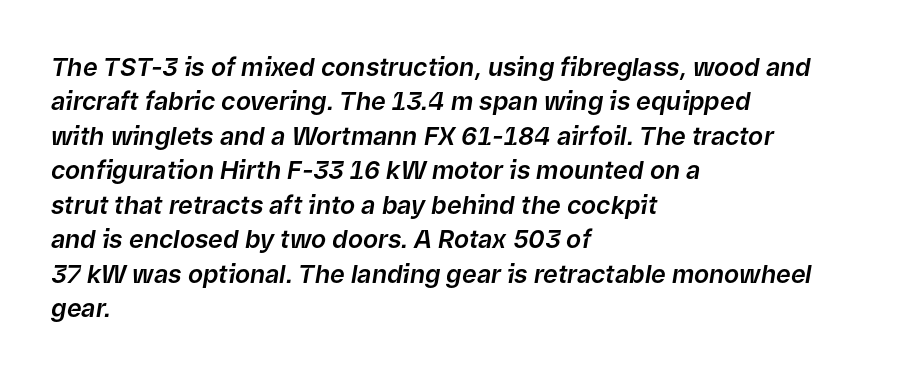
Q: Is the text italic (slanted)? A: Yes, it leans right by about 9 degrees.
Q: Is the text underlined? A: No.
Q: How is the paragraph aligned? A: Left-aligned.
Q: Is the spacing between letters normal or unusually wide? A: Normal.
Q: Is the spacing between lines tight, normal or loose? A: Normal.
